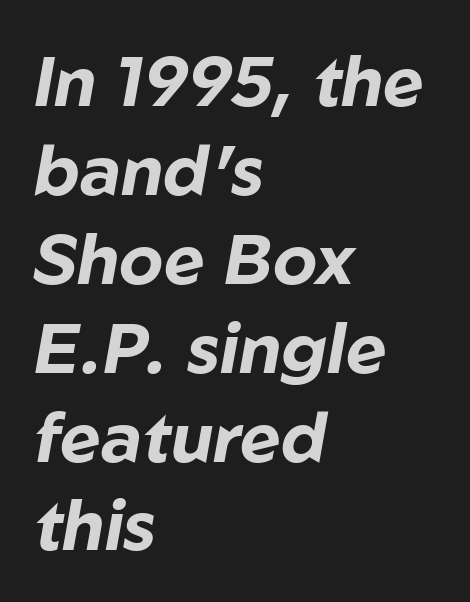
{"italic": "yes", "lean": "right", "slant_degrees": 10, "bold": "yes", "weight": "bold", "width": "normal", "stroke_contrast": "low", "x_height": "medium", "monospaced": "no", "underline": "no", "align": "left", "line_spacing": "normal", "line_spacing_ratio": 1.27, "letter_spacing": "normal", "letter_spacing_em": 0.0, "glyph_px": 70}
